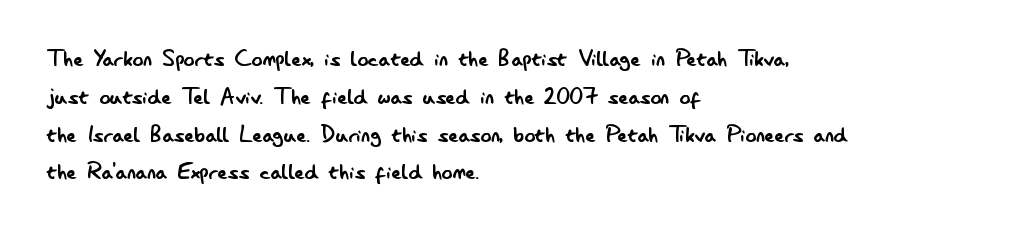
Q: Is the text bold? A: No.
Q: Is the text italic (slanted)? A: No, it is upright.
Q: Is the text underlined? A: No.
Q: How is the paragraph aligned? A: Left-aligned.
Q: Is the spacing between letters normal or unusually wide? A: Normal.
Q: Is the spacing between lines tight, normal or loose? A: Normal.
